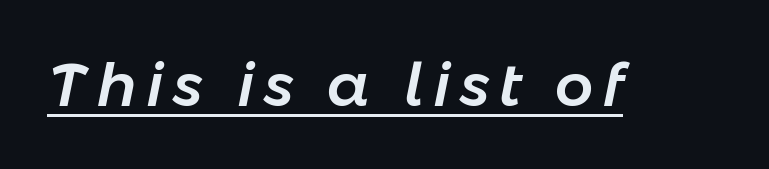
{"italic": "yes", "lean": "right", "slant_degrees": 11, "width": "normal", "stroke_contrast": "low", "x_height": "medium", "monospaced": "no", "underline": "yes", "glyph_px": 60}
